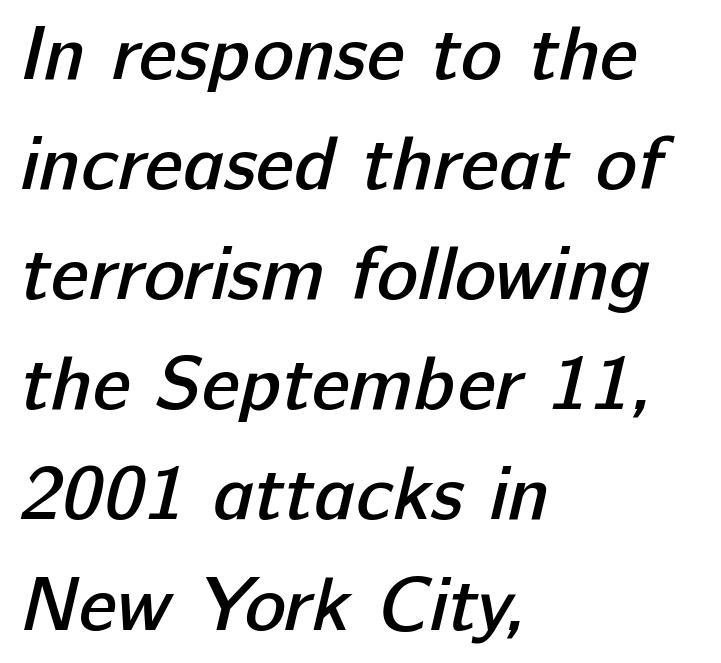
The image shows 77 px semibold sans-serif type; set left-aligned, normal line spacing (1.43x), normal letter spacing, not underlined; low stroke contrast and a medium x-height.
